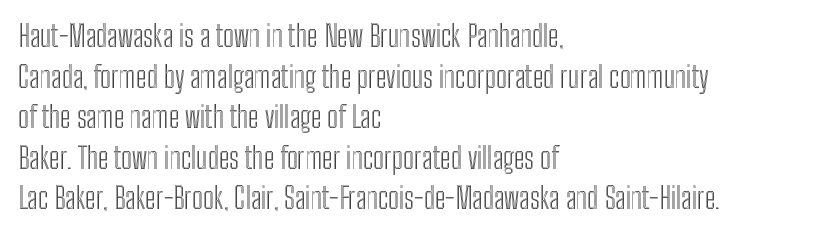
The image shows 29 px condensed type, upright; set left-aligned, normal line spacing (1.4x), normal letter spacing, not underlined; a medium x-height.
